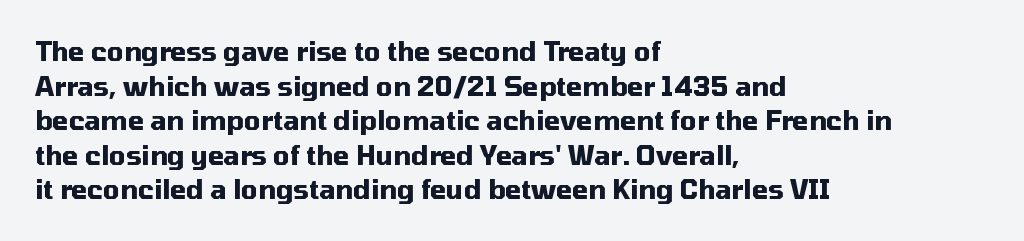
The image shows 26 px bold type, upright; set left-aligned, normal line spacing (1.33x), normal letter spacing, not underlined.
